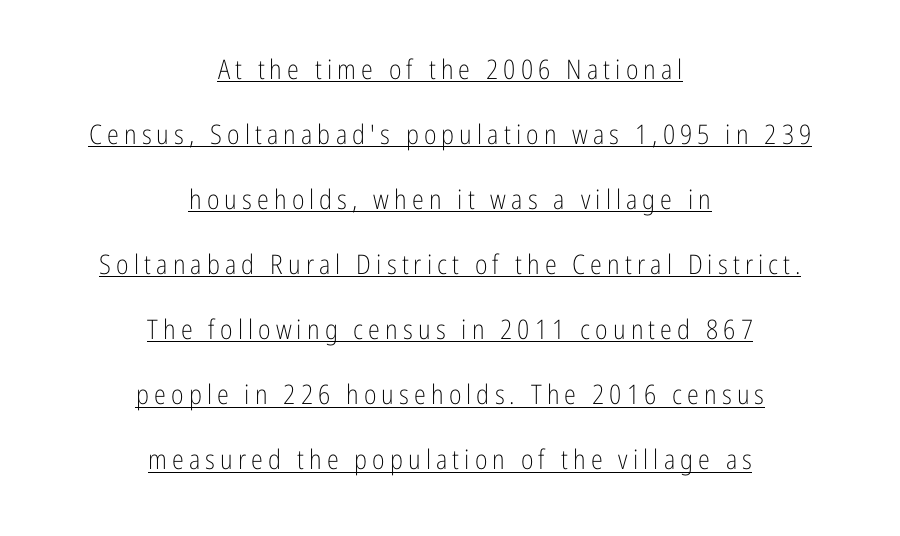
Q: Is the text bold? A: No.
Q: Is the text italic (slanted)? A: No, it is upright.
Q: Is the text underlined? A: Yes.
Q: How is the paragraph aligned? A: Centered.
Q: Is the spacing between lines tight, normal or loose? A: Loose.
